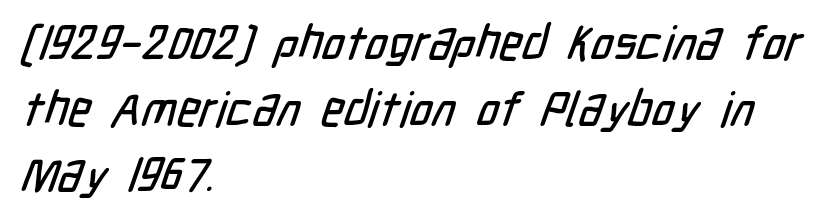
The image shows 48 px condensed sans-serif type; set left-aligned, normal line spacing (1.38x), normal letter spacing, not underlined; low stroke contrast and a medium x-height.
